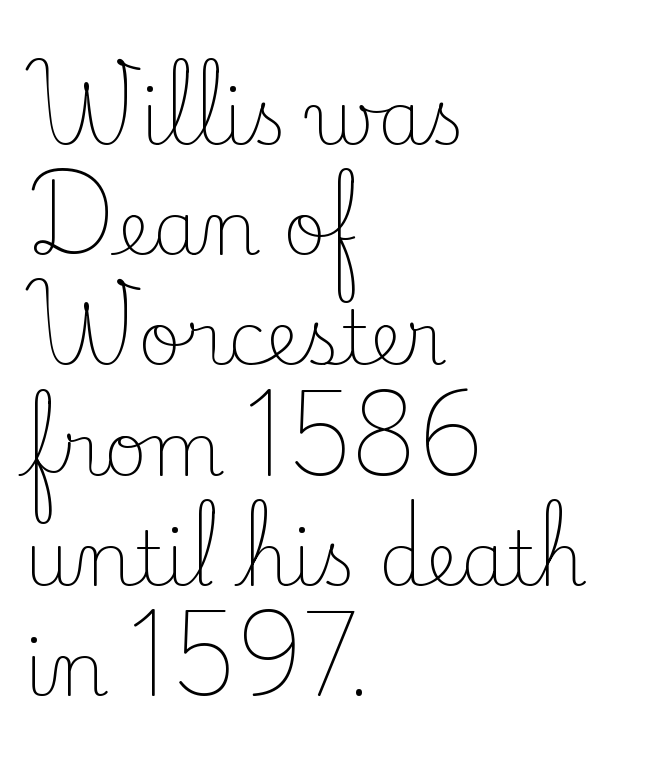
These lines are set flush left with a ragged right edge. Observe the ordinary spacing: letters are neighbours, not strangers. The strokes carry an ordinary text weight at most. Varying glyph widths throughout — classic text-font behaviour.
